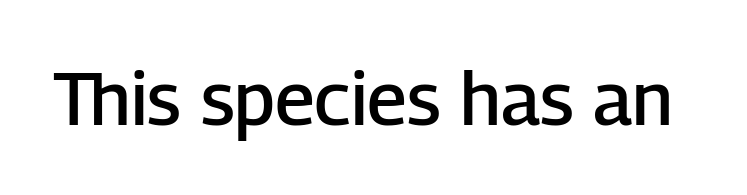
This rendering features lettering with no underline. The typography opts for an upright posture over an oblique one. Honestly, the letter spacing is just normal — you wouldn't notice it. A typesetter would call this proportional, since set widths differ per character. A fair bit of extra ink — the face is semibold, not bold.
